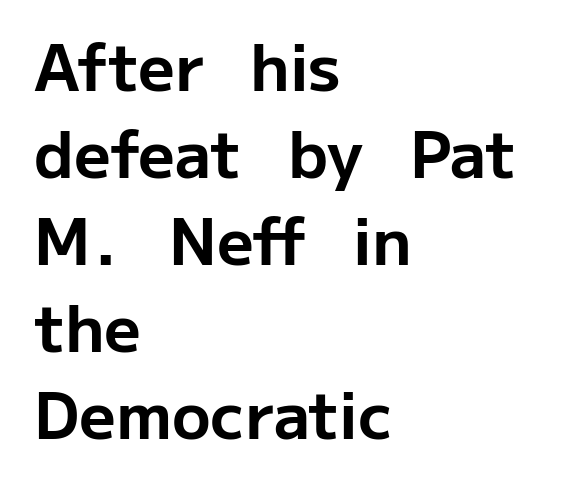
{"serif": "no", "italic": "no", "bold": "yes", "weight": "bold", "width": "normal", "stroke_contrast": "low", "x_height": "medium", "monospaced": "no", "underline": "no", "align": "left", "line_spacing": "normal", "line_spacing_ratio": 1.36, "letter_spacing": "normal", "letter_spacing_em": 0.0, "glyph_px": 64}
